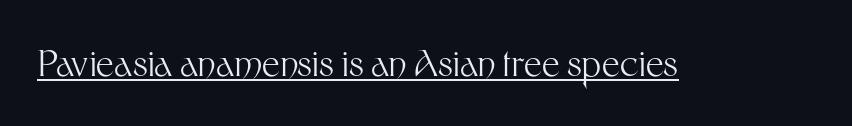
The image shows 36 px light sans-serif type, upright; set normal letter spacing, underlined; medium stroke contrast and a medium x-height.
